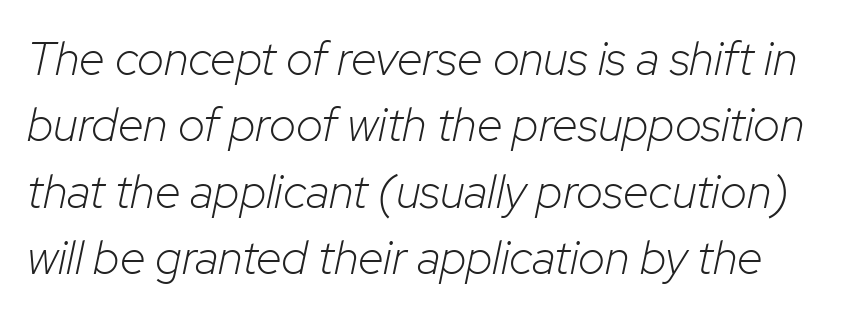
Italic? Definitely — the glyphs are oblique. No heavy texture on the line: the type isn't bold. Do the characters align in a grid? No, the font is proportional. Quick note: underline off.
